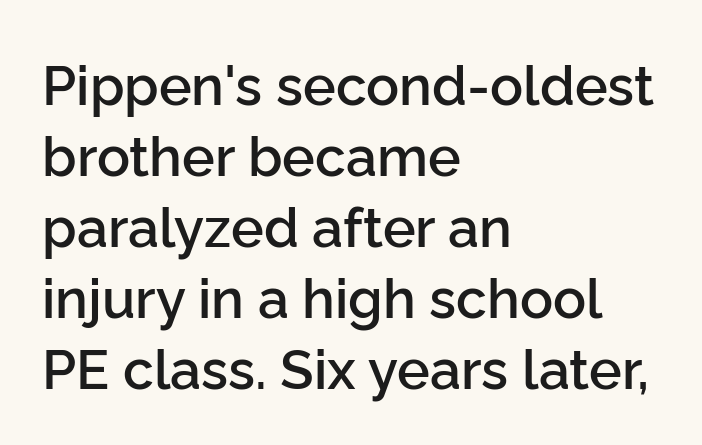
{"serif": "no", "italic": "no", "bold": "semi", "weight": "semibold", "width": "normal", "stroke_contrast": "low", "x_height": "medium", "monospaced": "no", "underline": "no", "align": "left", "line_spacing": "normal", "line_spacing_ratio": 1.29, "letter_spacing": "normal", "letter_spacing_em": 0.0, "glyph_px": 55}
